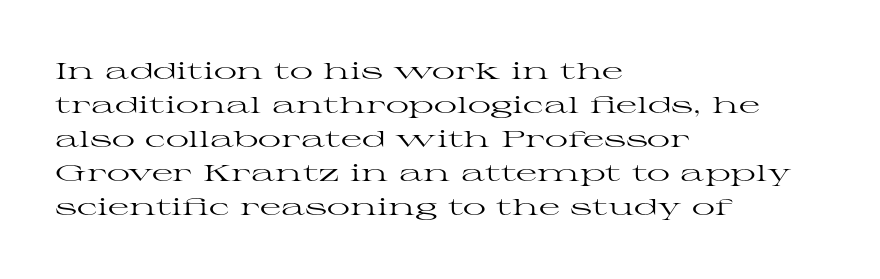
The image shows 23 px text type, upright; set left-aligned, normal line spacing (1.48x), normal letter spacing, not underlined.
